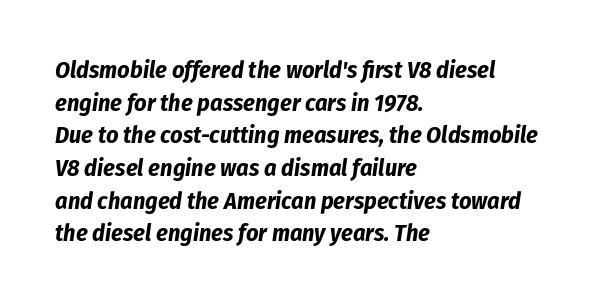
Bold? Absolutely — the strokes are thick and heavy. The compositor pushed each line to the left boundary. Check under the words: just untouched page. Each word holds together tightly as a unit, with standard inter-letter gaps. The vertical gap from one line to the next is medium.
